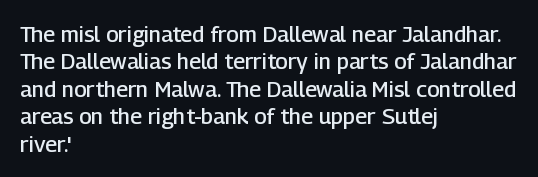
Q: Is the text bold? A: Semi-bold.
Q: Is the text italic (slanted)? A: No, it is upright.
Q: Is the text underlined? A: No.
Q: How is the paragraph aligned? A: Left-aligned.
Q: Is the spacing between letters normal or unusually wide? A: Normal.
Q: Is the spacing between lines tight, normal or loose? A: Normal.
